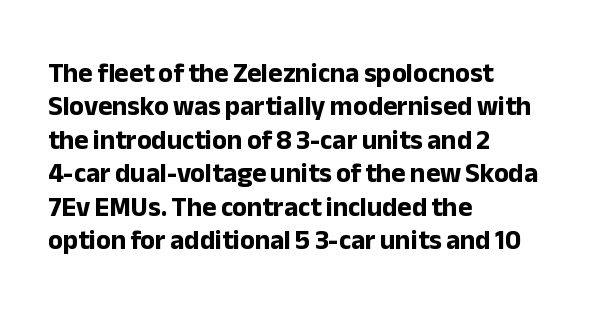
The image shows 27 px bold type, upright; set left-aligned, line spacing 1.24x, normal letter spacing, not underlined.
